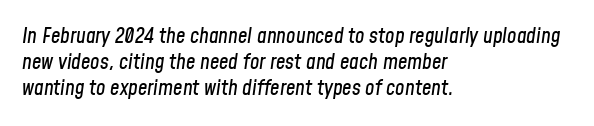
The image shows 21 px text type, italic (leaning right); set left-aligned, line spacing 1.23x, normal letter spacing, not underlined.
